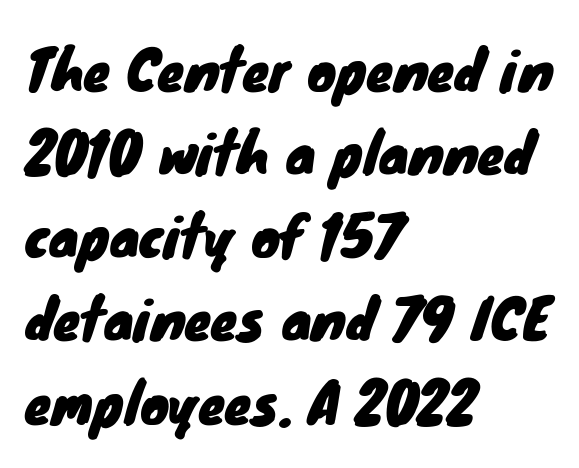
{"serif": "no", "width": "normal", "stroke_contrast": "low", "x_height": "small", "monospaced": "no", "underline": "no", "align": "left", "line_spacing": "normal", "line_spacing_ratio": 1.54, "letter_spacing": "normal", "letter_spacing_em": 0.0, "glyph_px": 54}
